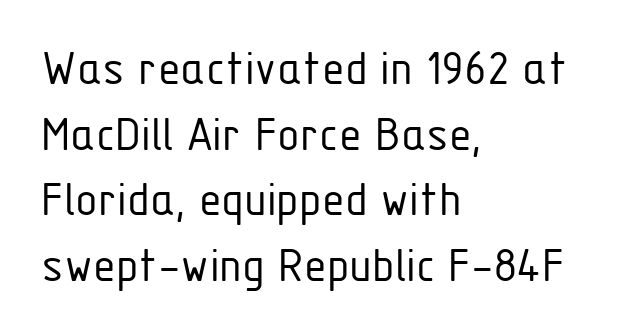
{"serif": "no", "italic": "no", "bold": "no", "weight": "light", "width": "condensed", "stroke_contrast": "low", "x_height": "medium", "monospaced": "no", "underline": "no", "align": "left", "line_spacing": "normal", "line_spacing_ratio": 1.26, "letter_spacing": "normal", "letter_spacing_em": 0.0, "glyph_px": 52}
